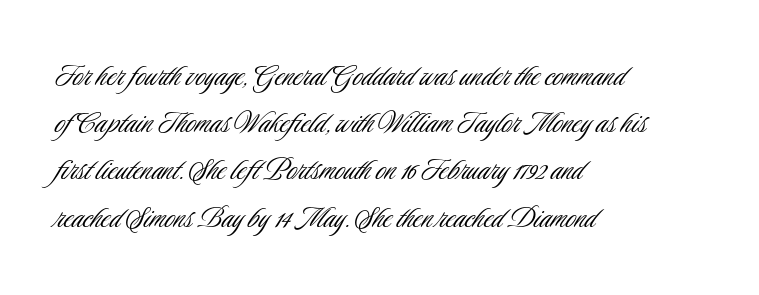
Font category for this specimen: sans-serif. Reading down the column, the eye jumps a familiar distance to each next line. Is the block centered? No — it sits flush against the left margin. The letters advance in unequal steps, a hallmark of proportional type.
